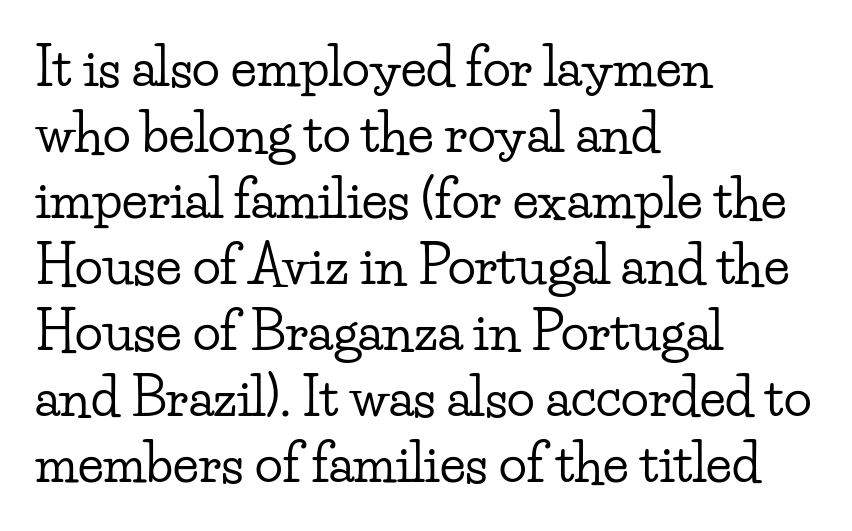
The image shows 52 px wide serif type, upright; set left-aligned, normal line spacing (1.27x), normal letter spacing, not underlined; low stroke contrast and a small x-height.
